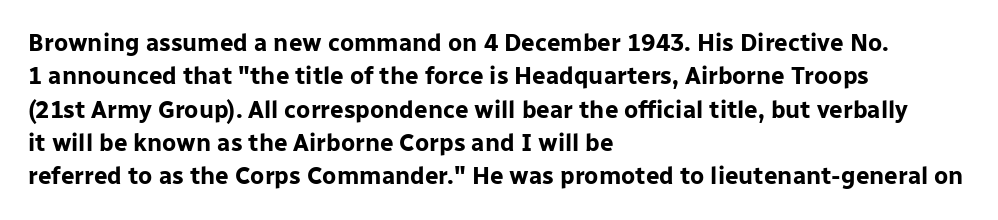
{"italic": "no", "bold": "yes", "underline": "no", "align": "left", "line_spacing": "normal", "line_spacing_ratio": 1.39, "letter_spacing": "normal", "letter_spacing_em": 0.0, "glyph_px": 24}
